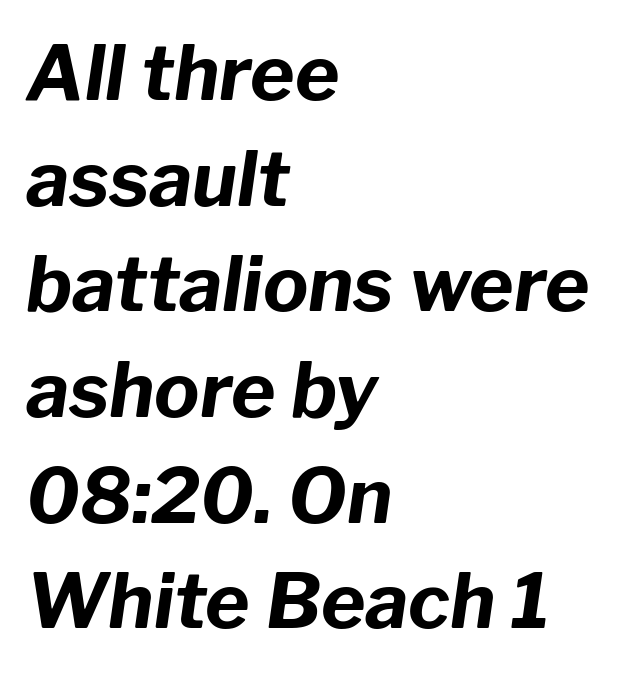
{"italic": "yes", "lean": "right", "slant_degrees": 8, "bold": "yes", "weight": "bold", "width": "normal", "stroke_contrast": "low", "x_height": "medium", "monospaced": "no", "underline": "no", "align": "left", "line_spacing": "normal", "line_spacing_ratio": 1.39, "letter_spacing": "normal", "letter_spacing_em": 0.0, "glyph_px": 76}
